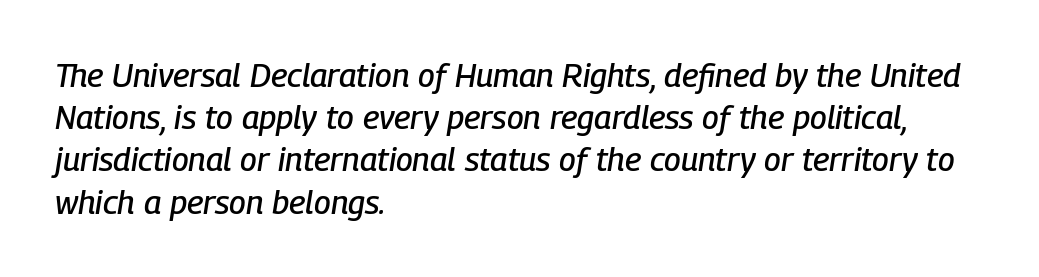
{"italic": "yes", "lean": "right", "slant_degrees": 9, "width": "condensed", "stroke_contrast": "low", "x_height": "medium", "monospaced": "no", "underline": "no", "align": "left", "line_spacing": "normal", "line_spacing_ratio": 1.28, "letter_spacing": "normal", "letter_spacing_em": 0.0, "glyph_px": 33}
